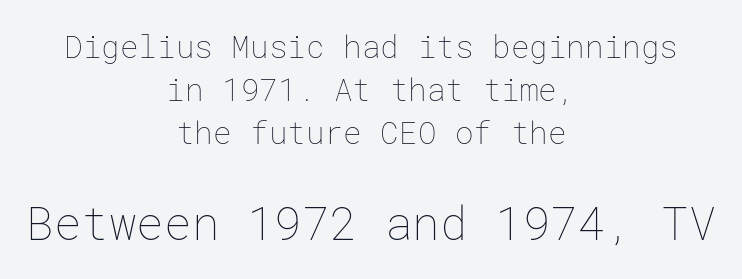
Q: Is the text bold? A: No.
Q: Is the text italic (slanted)? A: No, it is upright.
Q: Is the text underlined? A: No.
Q: How is the paragraph aligned? A: Centered.
Q: Is the spacing between letters normal or unusually wide? A: Normal.
Q: Is the spacing between lines tight, normal or loose? A: Normal.
Q: Which block of text is set in a larger size, the first (top) or the second (bottom)? A: The second (bottom) one.
Q: Width (condensed, normal, or wide)? A: Normal.
Q: Stroke contrast? A: Low.
Q: x-height? A: Medium.
